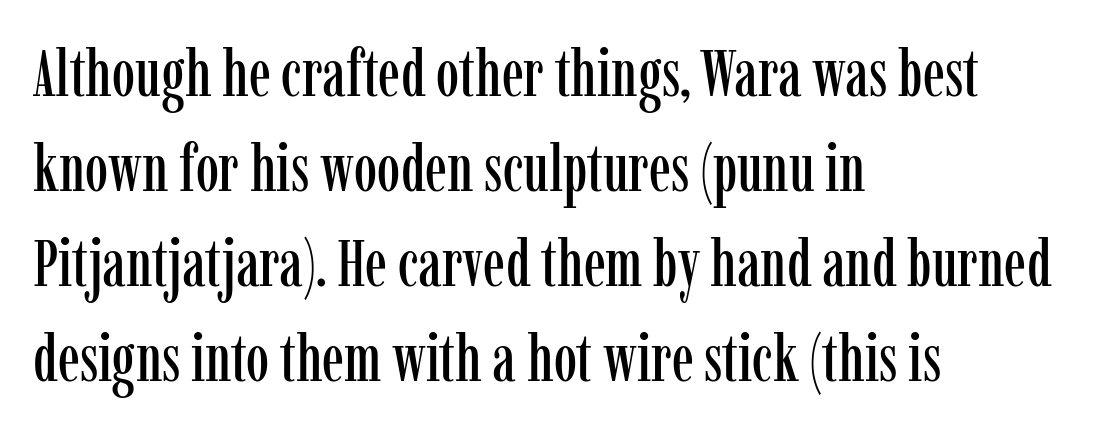
The font family rendered here belongs to the serif group. Regarding leading, the lines here are spaced in the standard way. Look at the tracking — it's just the regular setting, nothing added. Think of a printed novel: that variable character pitch is what you see here.
